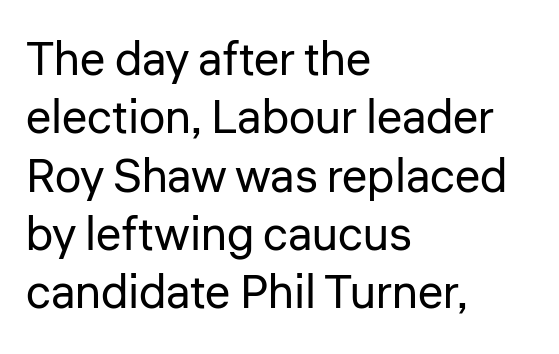
Q: Is the text bold? A: No.
Q: Is the text italic (slanted)? A: No, it is upright.
Q: Is the typeface a serif or a sans-serif typeface? A: Sans-serif.
Q: Is the text underlined? A: No.
Q: How is the paragraph aligned? A: Left-aligned.
Q: Is the spacing between letters normal or unusually wide? A: Normal.
Q: Width (condensed, normal, or wide)? A: Normal.
Q: Stroke contrast? A: Low.
Q: x-height? A: Medium.
Q: Monospaced? A: No.
